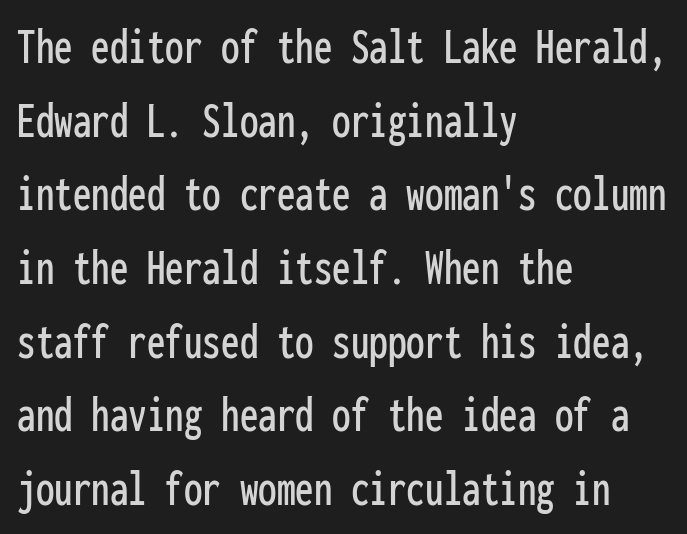
Q: Is the text italic (slanted)? A: No, it is upright.
Q: Is the typeface a serif or a sans-serif typeface? A: Sans-serif.
Q: Is the text underlined? A: No.
Q: How is the paragraph aligned? A: Left-aligned.
Q: Is the spacing between letters normal or unusually wide? A: Normal.
Q: Is the spacing between lines tight, normal or loose? A: Normal.
Q: Width (condensed, normal, or wide)? A: Condensed.
Q: Stroke contrast? A: Low.
Q: x-height? A: Medium.
Q: Monospaced? A: Yes.
